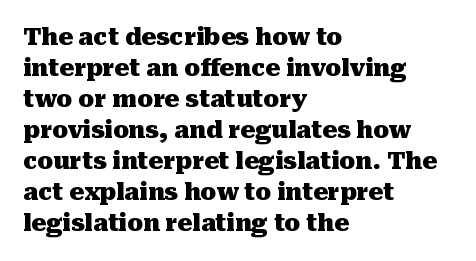
The image shows 23 px bold type, upright; set left-aligned, normal line spacing (1.35x), normal letter spacing, not underlined.
